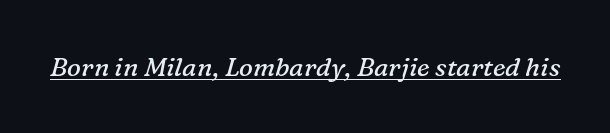
{"italic": "yes", "lean": "right", "slant_degrees": 16, "bold": "no", "underline": "yes", "letter_spacing": "normal", "letter_spacing_em": 0.0, "glyph_px": 26}
